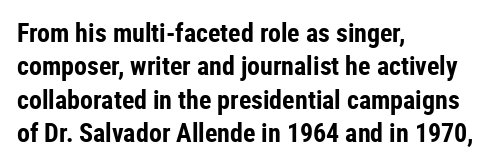
The image shows 26 px bold type, upright; set left-aligned, normal line spacing (1.28x), normal letter spacing, not underlined.
